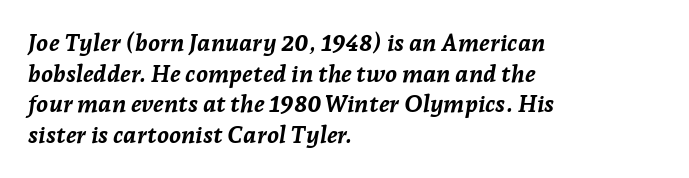
{"italic": "yes", "lean": "right", "slant_degrees": 7, "bold": "yes", "underline": "no", "align": "left", "line_spacing": "normal", "line_spacing_ratio": 1.28, "letter_spacing": "normal", "letter_spacing_em": 0.0, "glyph_px": 24}
